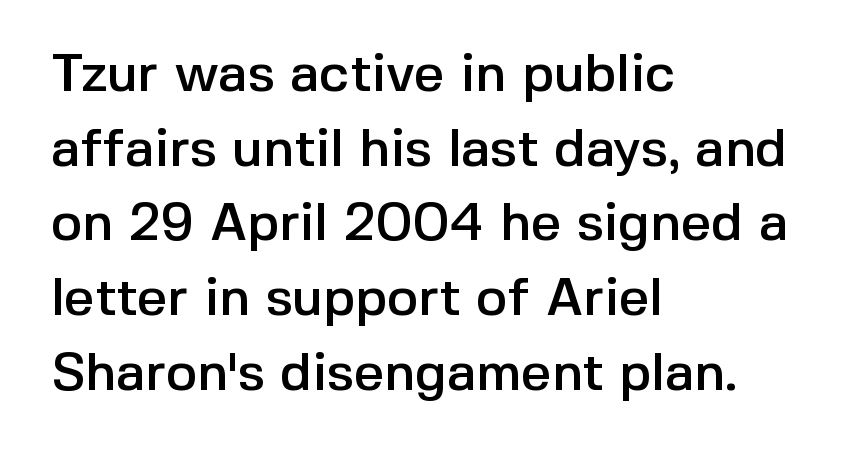
The image shows 53 px sans-serif type, upright; set left-aligned, normal line spacing (1.41x), normal letter spacing, not underlined; a medium x-height.
